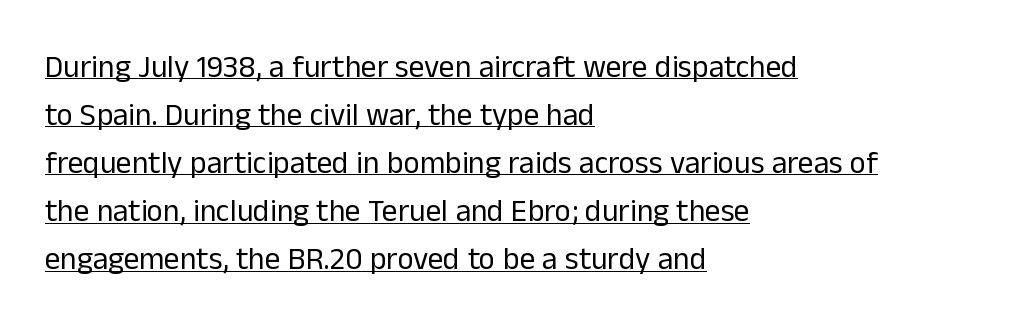
Q: Is the text bold? A: No.
Q: Is the text italic (slanted)? A: No, it is upright.
Q: Is the typeface a serif or a sans-serif typeface? A: Sans-serif.
Q: Is the text underlined? A: Yes.
Q: How is the paragraph aligned? A: Left-aligned.
Q: Is the spacing between letters normal or unusually wide? A: Normal.
Q: Is the spacing between lines tight, normal or loose? A: Normal.
Q: Width (condensed, normal, or wide)? A: Normal.
Q: Stroke contrast? A: Low.
Q: x-height? A: Medium.
Q: Monospaced? A: No.
